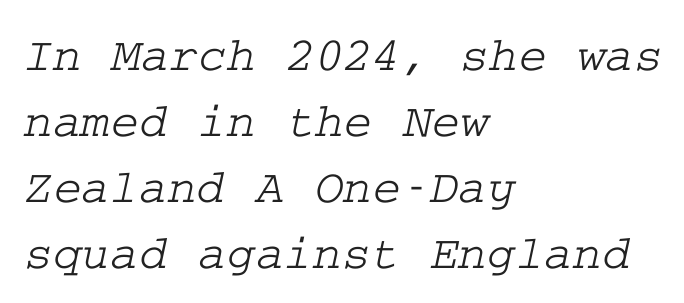
This is serif lettering, the kind often seen in printed books. Summary of vertical rhythm: regular, with standard interline spacing. The glyphs are unaccompanied by any horizontal stroke below them. The rag falls on the right side of this text block. Letter spacing: default.
